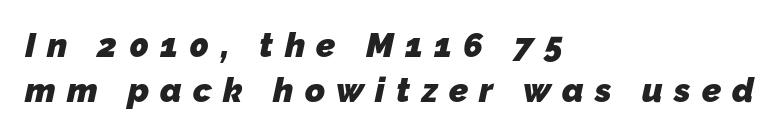
Q: Is the text bold? A: Yes.
Q: Is the typeface a serif or a sans-serif typeface? A: Sans-serif.
Q: Is the text underlined? A: No.
Q: How is the paragraph aligned? A: Left-aligned.
Q: Is the spacing between letters normal or unusually wide? A: Unusually wide.
Q: Is the spacing between lines tight, normal or loose? A: Normal.
Q: Width (condensed, normal, or wide)? A: Normal.
Q: Stroke contrast? A: Low.
Q: x-height? A: Medium.
Q: Monospaced? A: No.
